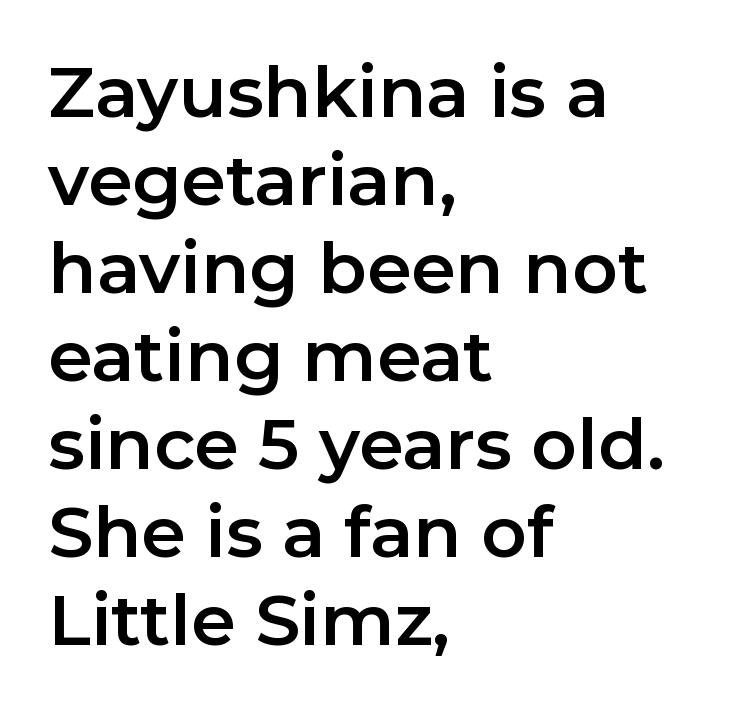
The letterforms sit shoulder to shoulder at normal distance. Posture: vertical. The passage is arranged the way most books set body copy — flush left. You could not count columns in this text — the font is proportionally spaced. Check under the words: just untouched page.
